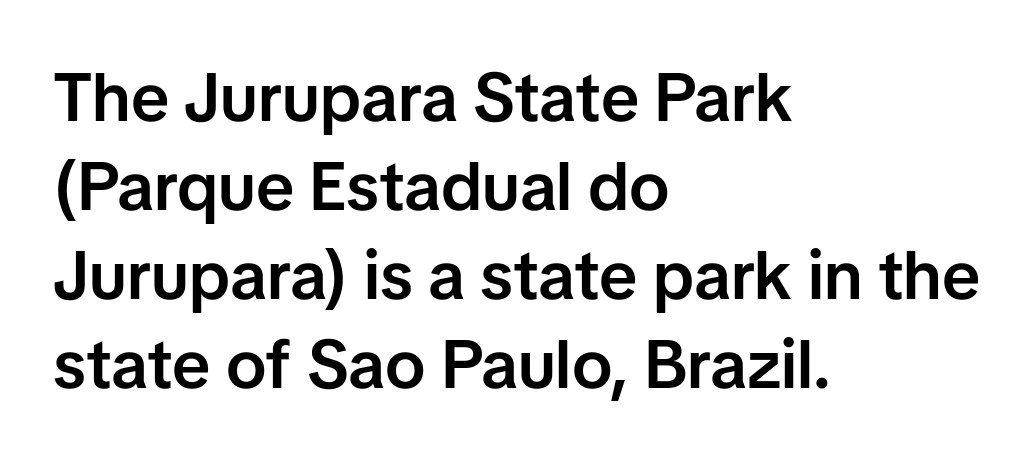
{"serif": "no", "italic": "no", "bold": "semi", "weight": "semibold", "width": "normal", "stroke_contrast": "low", "x_height": "medium", "monospaced": "no", "underline": "no", "align": "left", "line_spacing": "normal", "line_spacing_ratio": 1.31, "letter_spacing": "normal", "letter_spacing_em": 0.0, "glyph_px": 68}
